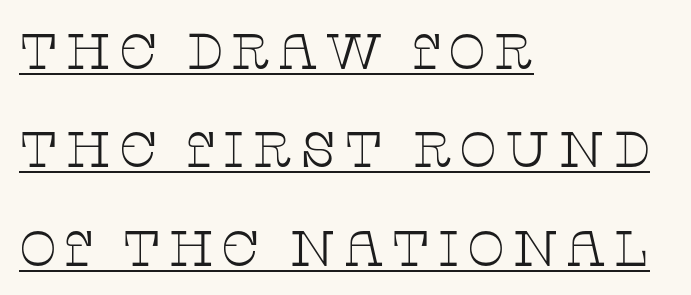
The image shows 50 px thin, wide serif type, upright; set left-aligned, loose line spacing (1.97x), underlined; low stroke contrast and a large x-height.
